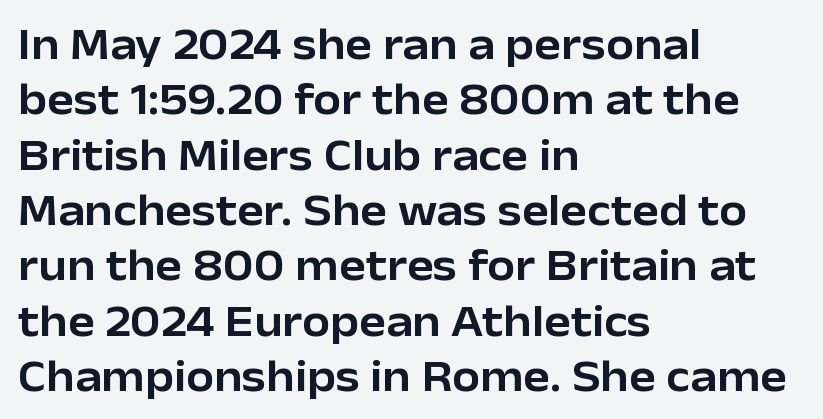
Q: Is the text italic (slanted)? A: No, it is upright.
Q: Is the typeface a serif or a sans-serif typeface? A: Sans-serif.
Q: Is the text underlined? A: No.
Q: How is the paragraph aligned? A: Left-aligned.
Q: Is the spacing between letters normal or unusually wide? A: Normal.
Q: Width (condensed, normal, or wide)? A: Normal.
Q: Stroke contrast? A: Low.
Q: x-height? A: Medium.
Q: Monospaced? A: No.
